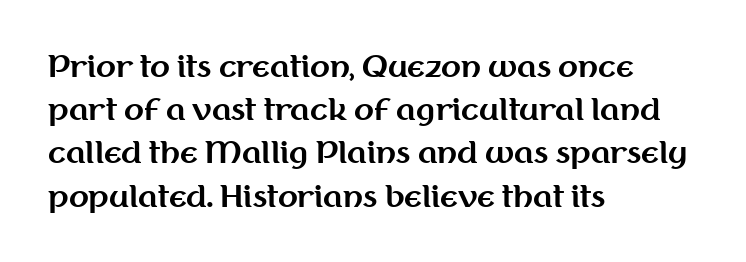
Q: Is the text bold? A: Yes.
Q: Is the text italic (slanted)? A: No, it is upright.
Q: Is the typeface a serif or a sans-serif typeface? A: Sans-serif.
Q: Is the text underlined? A: No.
Q: How is the paragraph aligned? A: Left-aligned.
Q: Is the spacing between letters normal or unusually wide? A: Normal.
Q: Is the spacing between lines tight, normal or loose? A: Normal.
Q: Width (condensed, normal, or wide)? A: Normal.
Q: Stroke contrast? A: Medium.
Q: x-height? A: Medium.
Q: Monospaced? A: No.
